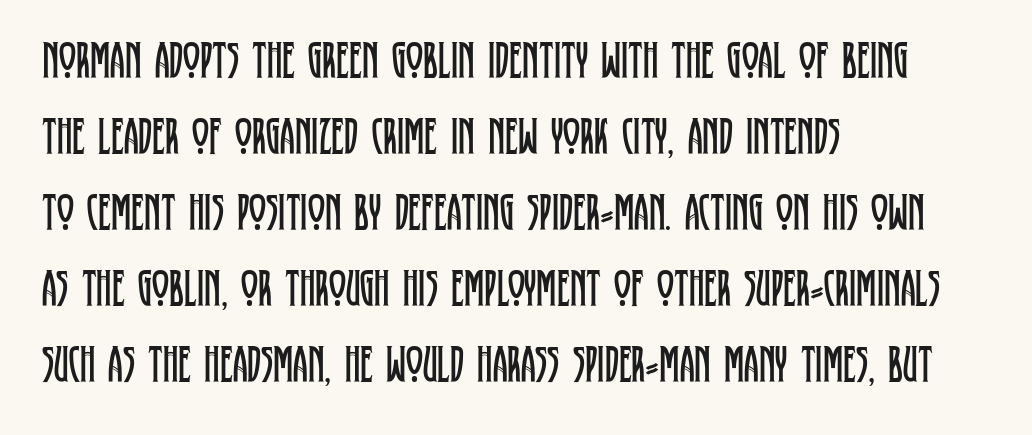
The image shows 52 px regular-weight, condensed serif type, upright; set left-aligned, normal line spacing (1.46x), normal letter spacing, not underlined; low stroke contrast and a large x-height.
